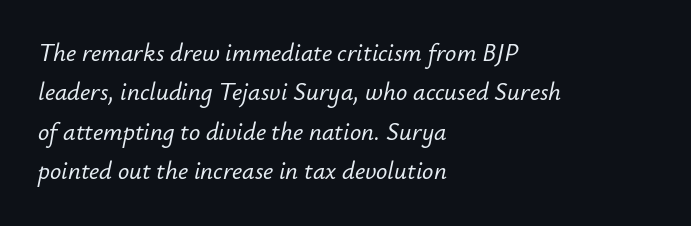
{"italic": "yes", "lean": "right", "slant_degrees": 12, "underline": "no", "align": "left", "line_spacing": "normal", "line_spacing_ratio": 1.58, "letter_spacing": "normal", "letter_spacing_em": 0.0, "glyph_px": 25}
